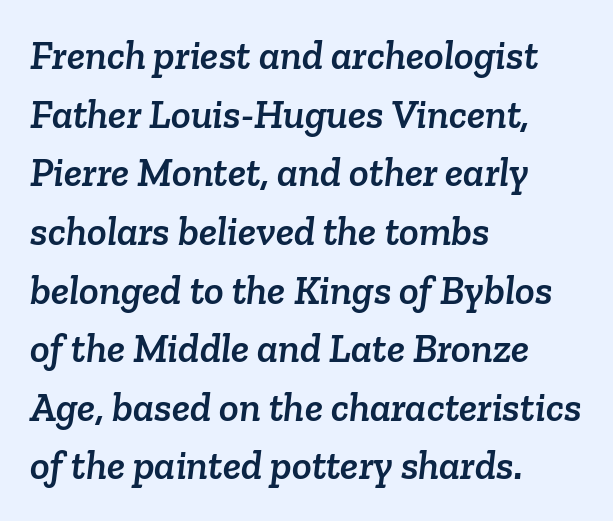
Here the designer chose a conventional face with non-uniform glyph widths. Successive baselines arrive at the customary interval. Anything drawn beneath the words? Only blank space. The line texture is even and compact thanks to regular tracking. Each line starts at the same left margin while the right side varies. The glyphs in this specimen are seriffed.
